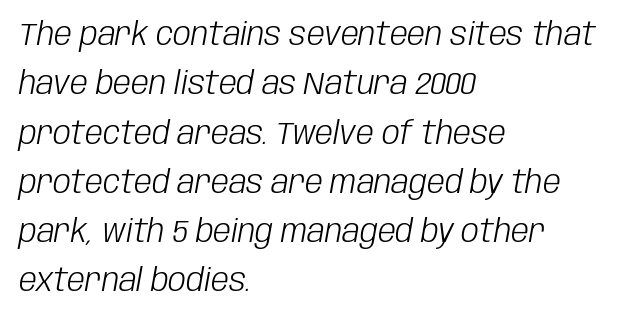
Is the letter spacing exaggerated? No — it looks like the ordinary default. These lines were composed using italics. This is not heavy type; no bold has been used. The words here are not underlined.
